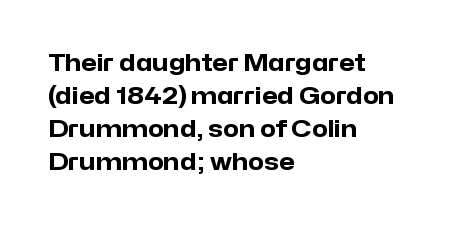
{"italic": "no", "bold": "yes", "underline": "no", "align": "left", "line_spacing": "normal", "line_spacing_ratio": 1.44, "letter_spacing": "normal", "letter_spacing_em": 0.0, "glyph_px": 23}
